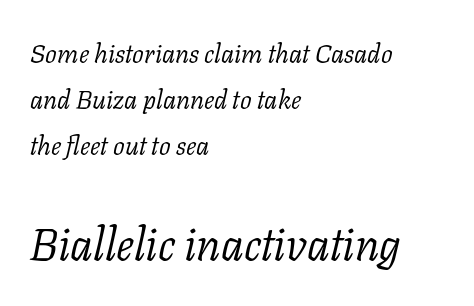
{"serif": "yes", "italic": "yes", "lean": "right", "slant_degrees": 11, "bold": "no", "weight": "light", "width": "normal", "stroke_contrast": "low", "x_height": "medium", "monospaced": "no", "underline": "no", "align": "left", "line_spacing_ratio": 1.77, "letter_spacing": "normal", "letter_spacing_em": 0.0, "larger_block": "second", "size_ratio": 1.73, "glyph_px": 45}
